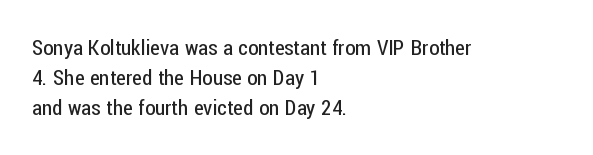
Regarding leading, the lines here are spaced in the standard way. Underline: absent. A classic flush-left, rag-right setting is used for this passage. Every character sits straight up, as roman type does.
